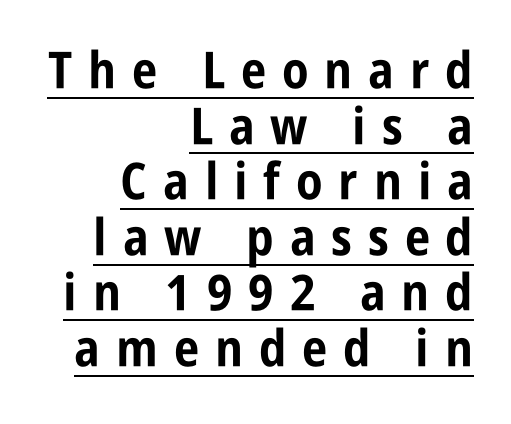
Q: Is the text bold? A: Yes.
Q: Is the text italic (slanted)? A: No, it is upright.
Q: Is the typeface a serif or a sans-serif typeface? A: Sans-serif.
Q: Is the text underlined? A: Yes.
Q: How is the paragraph aligned? A: Right-aligned.
Q: Is the spacing between letters normal or unusually wide? A: Unusually wide.
Q: Is the spacing between lines tight, normal or loose? A: Tight.
Q: Width (condensed, normal, or wide)? A: Condensed.
Q: Stroke contrast? A: Low.
Q: x-height? A: Large.
Q: Monospaced? A: No.
